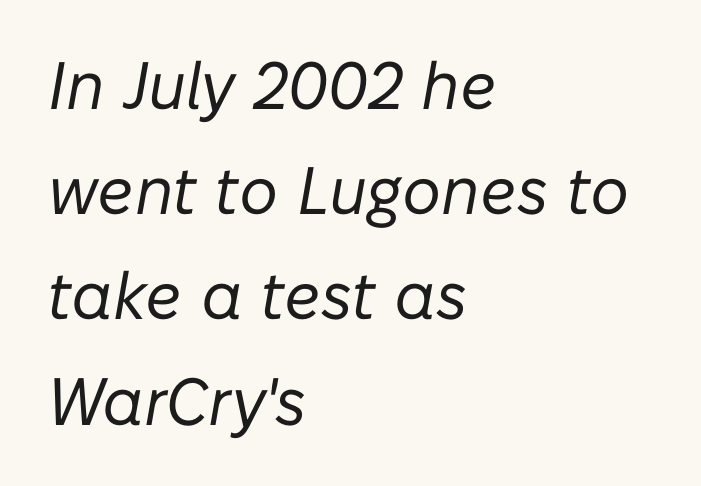
Q: Is the text bold? A: No.
Q: Is the text italic (slanted)? A: Yes, it leans right by about 10 degrees.
Q: Is the text underlined? A: No.
Q: How is the paragraph aligned? A: Left-aligned.
Q: Is the spacing between letters normal or unusually wide? A: Normal.
Q: Is the spacing between lines tight, normal or loose? A: Normal.
Q: Width (condensed, normal, or wide)? A: Normal.
Q: Stroke contrast? A: Low.
Q: x-height? A: Medium.
Q: Monospaced? A: No.
